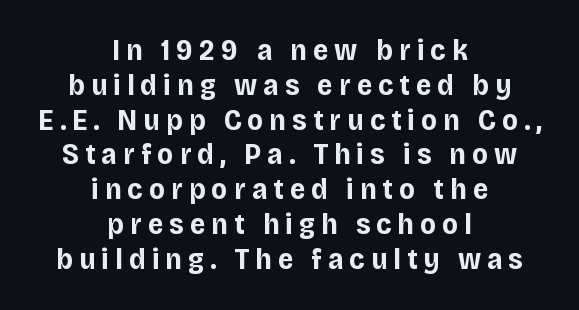
Note the varied advance widths — an 'i' is clearly narrower than an 'm'. Horizontal alignment here is central, giving a formal, balanced look. What stands out about the letter spacing? Its width — letters are far apart. No word sits above an underline. Does the lettering tilt? It doesn't — this is upright.
